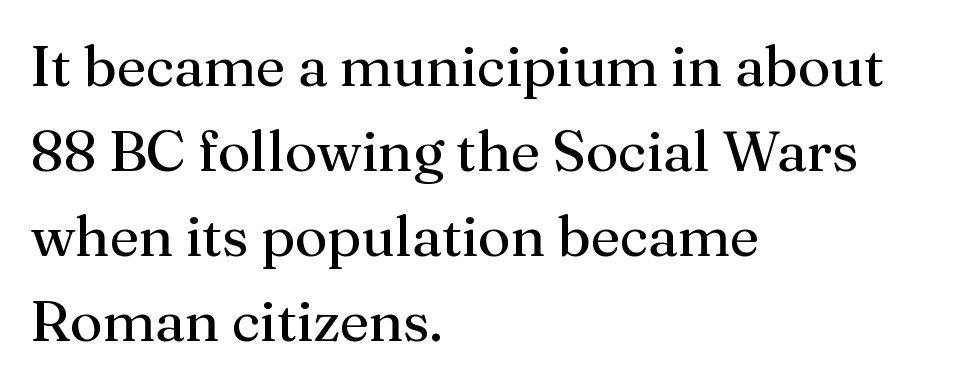
Q: Is the text bold? A: No.
Q: Is the text italic (slanted)? A: No, it is upright.
Q: Is the typeface a serif or a sans-serif typeface? A: Serif.
Q: Is the text underlined? A: No.
Q: How is the paragraph aligned? A: Left-aligned.
Q: Is the spacing between letters normal or unusually wide? A: Normal.
Q: Is the spacing between lines tight, normal or loose? A: Normal.
Q: Width (condensed, normal, or wide)? A: Normal.
Q: Stroke contrast? A: Medium.
Q: x-height? A: Medium.
Q: Monospaced? A: No.
